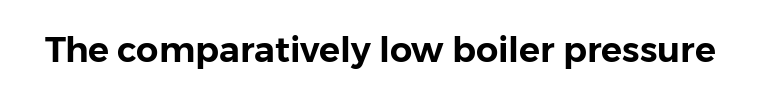
The words here are not underlined. Posture: upright roman. Each letter's strokes conclude bluntly, with no projecting serifs. Spacing between characters is what you'd get straight out of the box.
